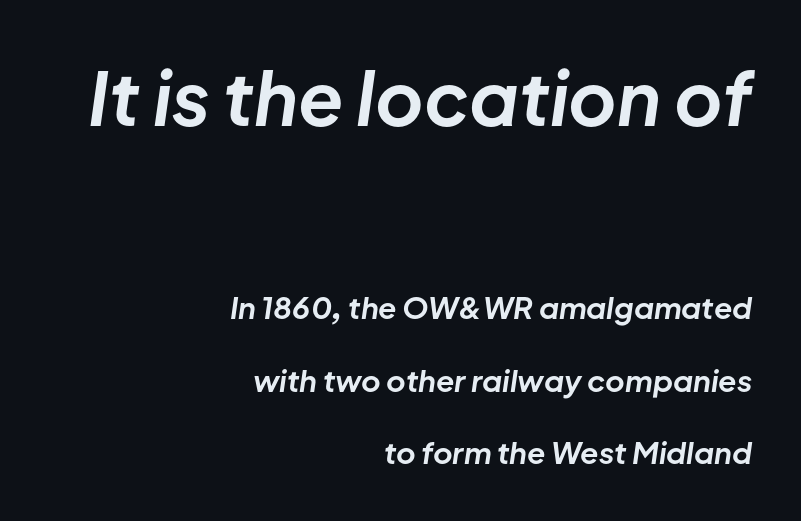
{"italic": "yes", "lean": "right", "slant_degrees": 8, "bold": "yes", "weight": "bold", "width": "normal", "stroke_contrast": "low", "x_height": "medium", "monospaced": "no", "underline": "no", "align": "right", "line_spacing": "loose", "line_spacing_ratio": 2.42, "letter_spacing": "normal", "letter_spacing_em": 0.0, "larger_block": "first", "size_ratio": 2.47, "glyph_px": 74}
